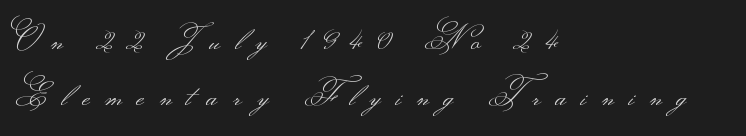
A typesetter would call this proportional, since set widths differ per character. Weight: regular or lighter. To sum up the face: it is a sans, with no serifs. Layout note: lines flush left. Underline: absent.
